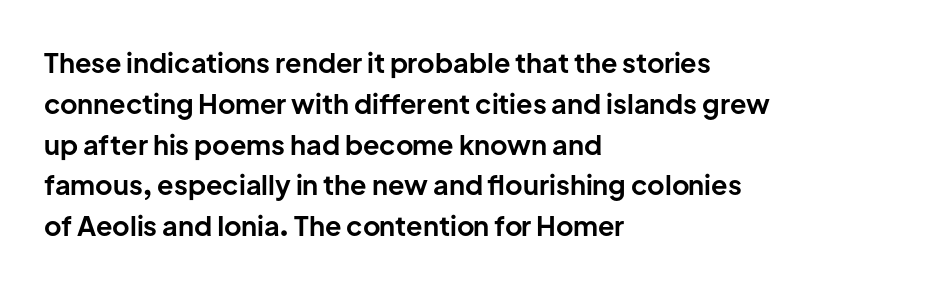
Q: Is the text bold? A: Yes.
Q: Is the text italic (slanted)? A: No, it is upright.
Q: Is the text underlined? A: No.
Q: How is the paragraph aligned? A: Left-aligned.
Q: Is the spacing between letters normal or unusually wide? A: Normal.
Q: Is the spacing between lines tight, normal or loose? A: Normal.
